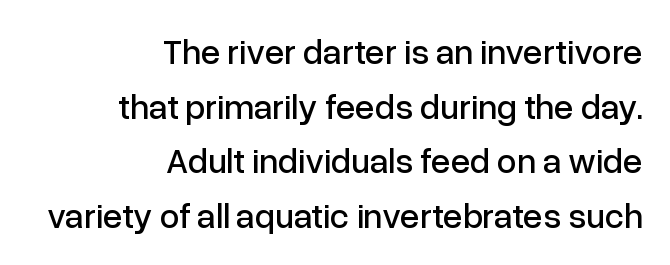
{"serif": "no", "italic": "no", "width": "normal", "stroke_contrast": "low", "x_height": "medium", "monospaced": "no", "underline": "no", "align": "right", "line_spacing": "normal", "line_spacing_ratio": 1.56, "letter_spacing": "normal", "letter_spacing_em": 0.0, "glyph_px": 35}
